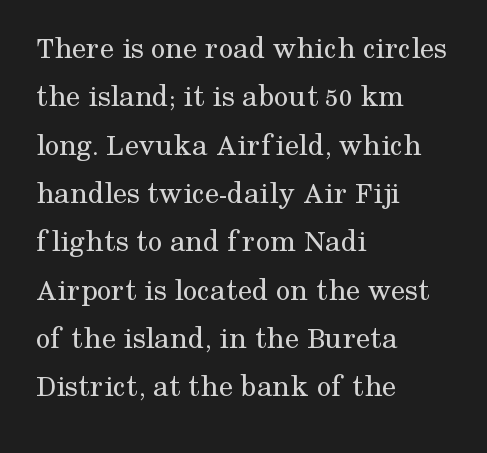
{"serif": "yes", "italic": "no", "bold": "no", "weight": "regular", "width": "normal", "stroke_contrast": "medium", "x_height": "medium", "monospaced": "no", "underline": "no", "align": "left", "line_spacing": "normal", "line_spacing_ratio": 1.51, "letter_spacing": "normal", "letter_spacing_em": 0.0, "glyph_px": 32}
